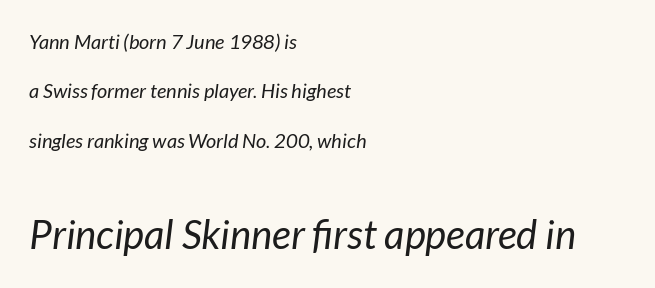
The image shows 40 px regular-weight type, italic (leaning right); set left-aligned, loose line spacing (2.47x), normal letter spacing, not underlined; the second (bottom) block is 2.0x larger; low stroke contrast and a medium x-height.
